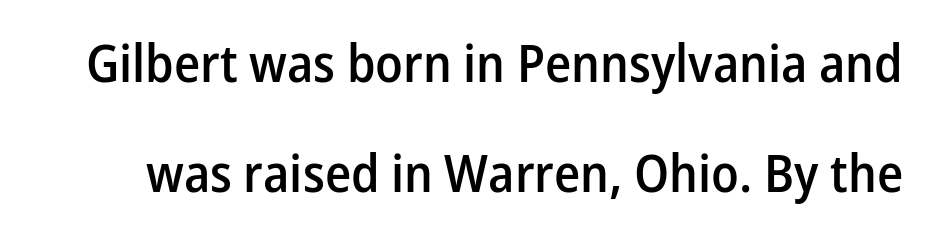
A bit beefed up — I'd call it semibold rather than bold. These lines are rendered in a variable-pitch font. Any mark beneath the type? The region is blank. Tall strokes in this sample are plumb rather than angled.
